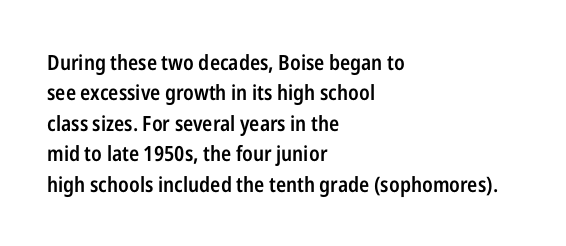
The image shows 21 px text type, upright; set left-aligned, normal line spacing (1.45x), normal letter spacing, not underlined.
